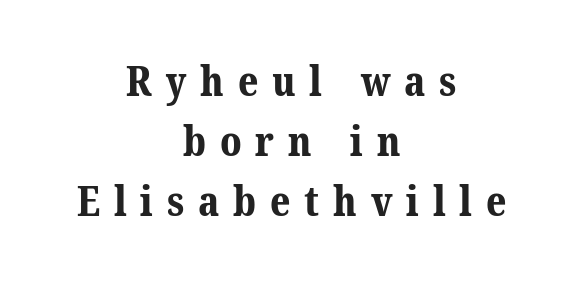
Q: Is the text bold? A: Yes.
Q: Is the typeface a serif or a sans-serif typeface? A: Serif.
Q: Is the text underlined? A: No.
Q: How is the paragraph aligned? A: Centered.
Q: Is the spacing between letters normal or unusually wide? A: Unusually wide.
Q: Is the spacing between lines tight, normal or loose? A: Normal.
Q: Width (condensed, normal, or wide)? A: Normal.
Q: Stroke contrast? A: Medium.
Q: x-height? A: Medium.
Q: Monospaced? A: No.
